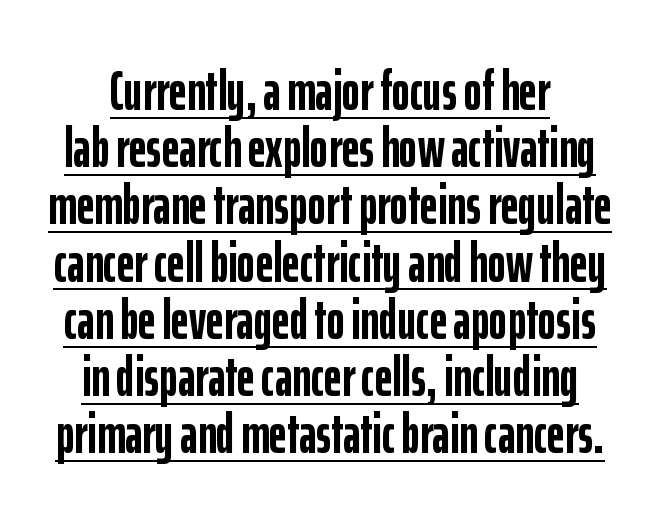
Caption: lettering with a line underneath. Does the leading feel generous? Not at all — it's pinched. A typesetter would call this proportional, since set widths differ per character. Posture: upright roman.
